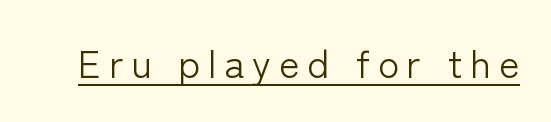
The image shows 39 px light sans-serif type, upright; set unusually wide letter spacing (+0.2 em), underlined; low stroke contrast and a medium x-height.
